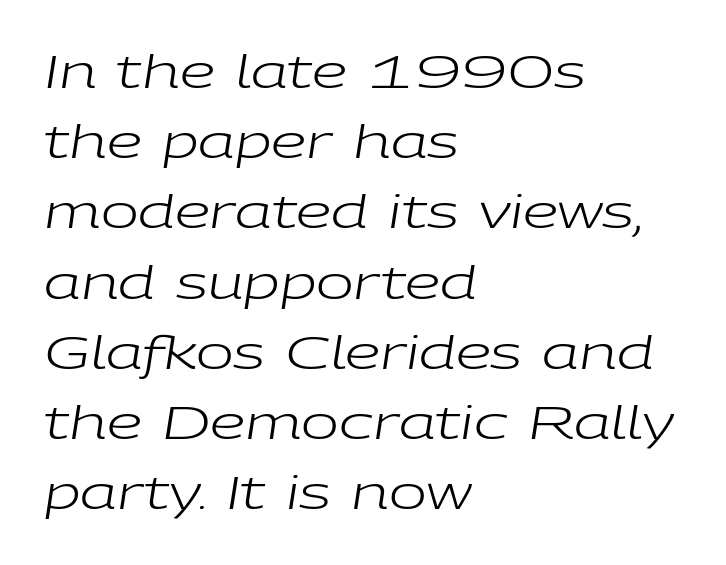
Q: Is the text bold? A: No.
Q: Is the text italic (slanted)? A: Yes, it leans right by about 9 degrees.
Q: Is the text underlined? A: No.
Q: How is the paragraph aligned? A: Left-aligned.
Q: Is the spacing between letters normal or unusually wide? A: Normal.
Q: Is the spacing between lines tight, normal or loose? A: Normal.
Q: Width (condensed, normal, or wide)? A: Wide.
Q: Stroke contrast? A: Low.
Q: x-height? A: Medium.
Q: Monospaced? A: No.
